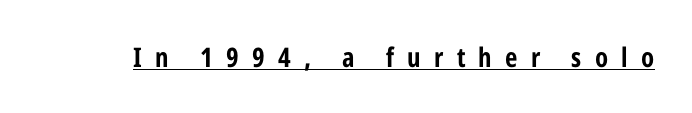
The typesetter has applied underlining to the passage shown. This is the regular roman posture of the typeface. There is plenty of visible air inserted between adjacent glyphs. What weight is shown? A full bold with thick strokes.
